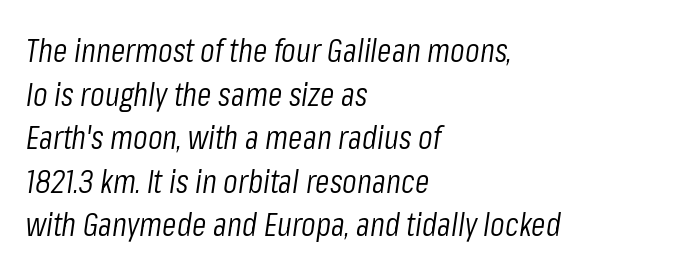
The image shows 33 px light, condensed type, italic (leaning right); set left-aligned, normal line spacing (1.32x), normal letter spacing, not underlined; low stroke contrast and a medium x-height.
